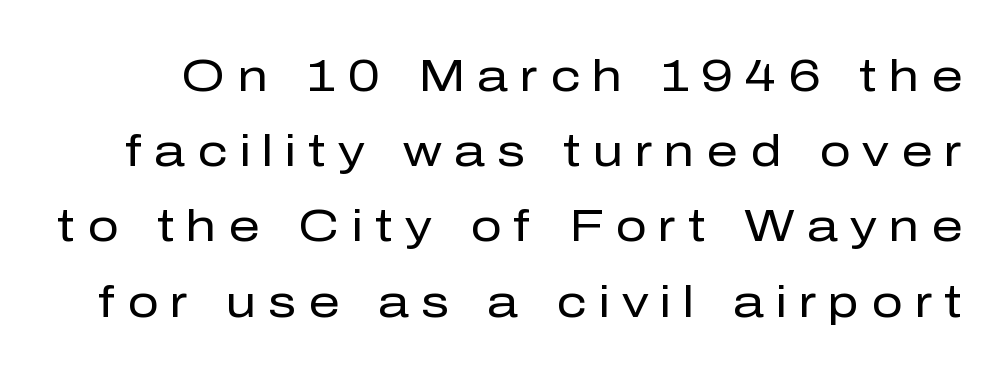
Q: Is the text bold? A: No.
Q: Is the text italic (slanted)? A: No, it is upright.
Q: Is the typeface a serif or a sans-serif typeface? A: Sans-serif.
Q: Is the text underlined? A: No.
Q: Is the spacing between letters normal or unusually wide? A: Unusually wide.
Q: Width (condensed, normal, or wide)? A: Normal.
Q: Stroke contrast? A: Low.
Q: x-height? A: Medium.
Q: Monospaced? A: No.
